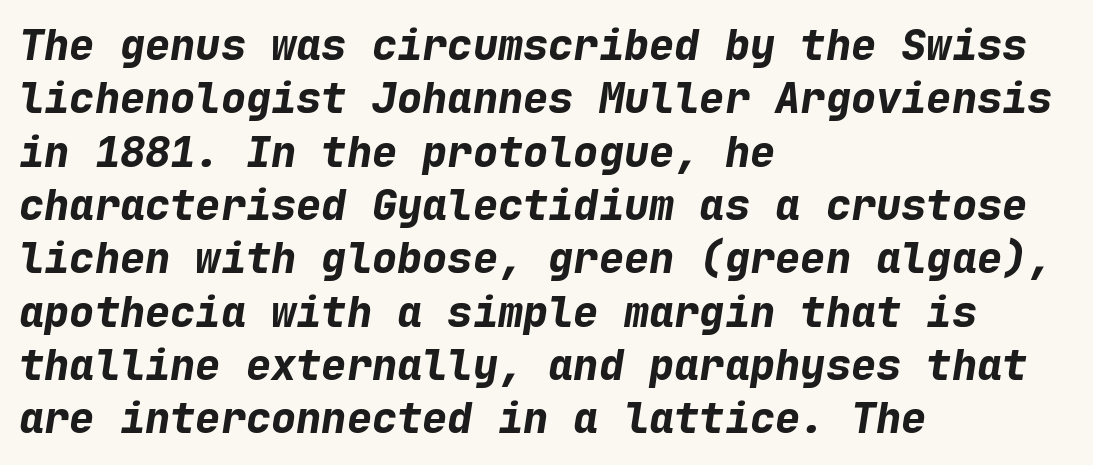
Q: Is the text bold? A: Yes.
Q: Is the text italic (slanted)? A: Yes, it leans right by about 9 degrees.
Q: Is the text underlined? A: No.
Q: How is the paragraph aligned? A: Left-aligned.
Q: Is the spacing between letters normal or unusually wide? A: Normal.
Q: Is the spacing between lines tight, normal or loose? A: Normal.
Q: Width (condensed, normal, or wide)? A: Normal.
Q: Stroke contrast? A: Low.
Q: x-height? A: Medium.
Q: Monospaced? A: Yes.
